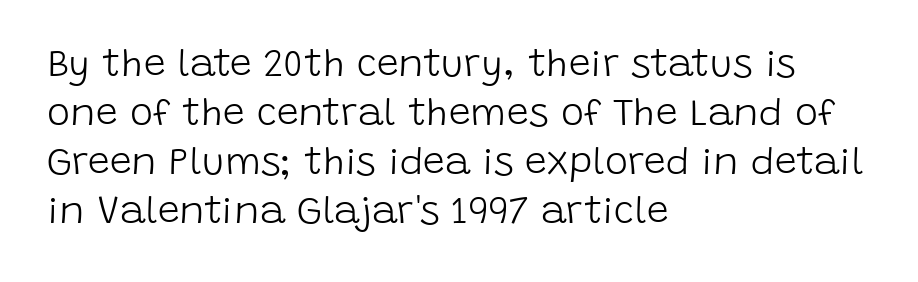
Stroke thickness stays within the range of a standard reading face or lighter. The letterforms sit shoulder to shoulder at normal distance. This sample keeps an unexceptional amount of space between lines. Observe the absence of serifs on each vertical stroke in this sample.
